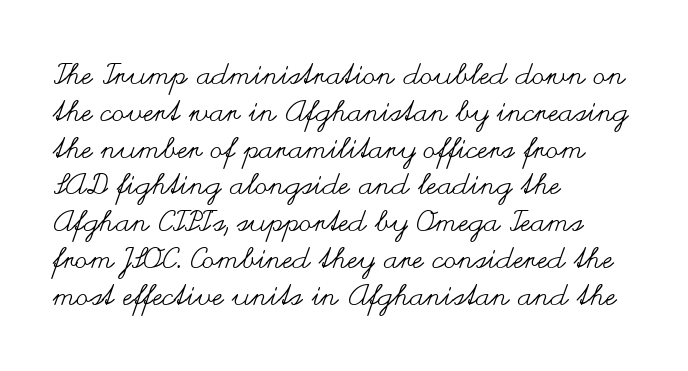
Caption: standard tracking, unaltered. Letters have the restrained weight of plain body copy at most. These lines are rendered in a variable-pitch font. Visually the block forms a straight wall on the left and a jagged coastline on the right. Evenly set lines give the paragraph a standard silhouette.
